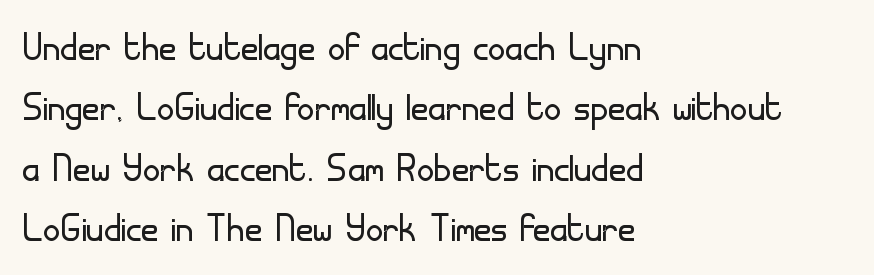
Left-aligned paragraph, ragged on the right. Ascenders rise straight up at ninety degrees. The baseline area is clear. Each letter's strokes conclude bluntly, with no projecting serifs. Stem width sits at or under what a default text font uses. Is there much room between lines? A standard amount, neither cramped nor airy.
